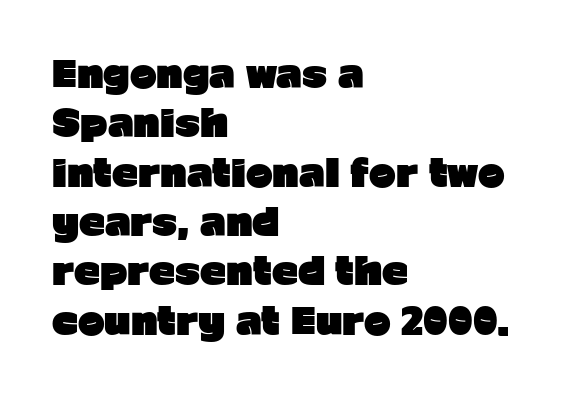
Regular leading. Does the lettering tilt? It doesn't — this is upright. Here the designer chose a conventional face with non-uniform glyph widths. Characters follow at the spacing the type designer built in. The baseline area is clear. The paragraph shown leans on its left margin.
